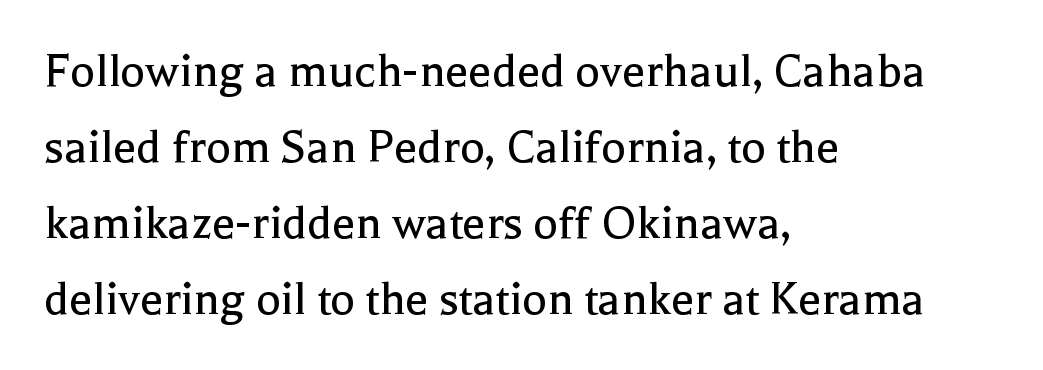
Q: Is the text bold? A: No.
Q: Is the text italic (slanted)? A: No, it is upright.
Q: Is the typeface a serif or a sans-serif typeface? A: Serif.
Q: Is the text underlined? A: No.
Q: How is the paragraph aligned? A: Left-aligned.
Q: Is the spacing between letters normal or unusually wide? A: Normal.
Q: Is the spacing between lines tight, normal or loose? A: Normal.
Q: Width (condensed, normal, or wide)? A: Normal.
Q: x-height? A: Medium.
Q: Monospaced? A: No.
